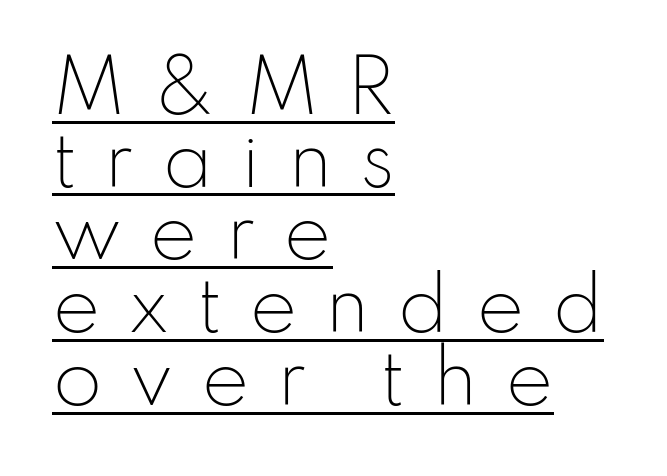
Q: Is the text bold? A: No.
Q: Is the text italic (slanted)? A: No, it is upright.
Q: Is the typeface a serif or a sans-serif typeface? A: Sans-serif.
Q: Is the text underlined? A: Yes.
Q: How is the paragraph aligned? A: Left-aligned.
Q: Is the spacing between letters normal or unusually wide? A: Unusually wide.
Q: Is the spacing between lines tight, normal or loose? A: Tight.
Q: Width (condensed, normal, or wide)? A: Normal.
Q: Stroke contrast? A: Low.
Q: x-height? A: Small.
Q: Monospaced? A: No.
